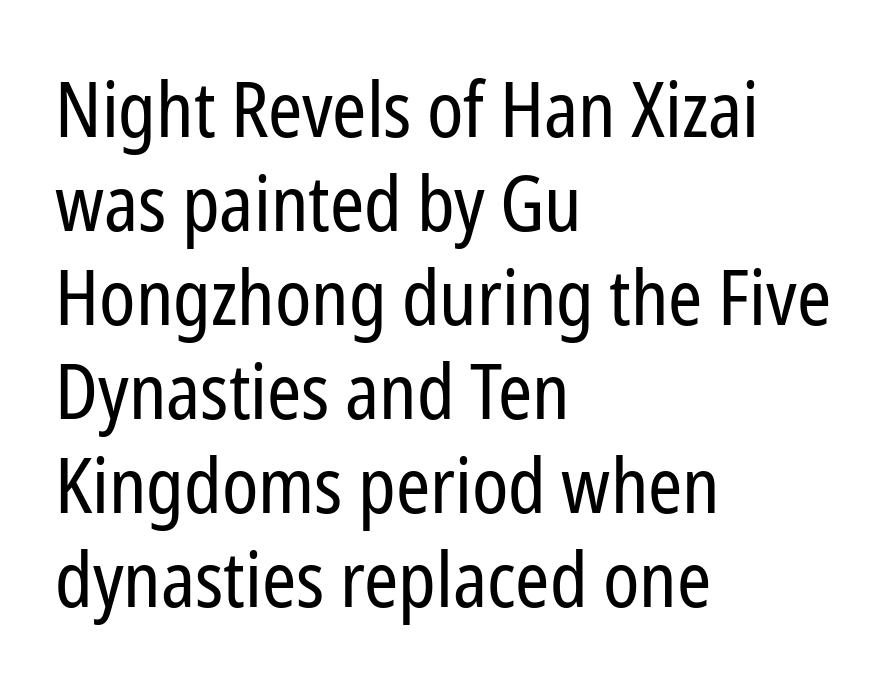
Q: Is the text bold? A: No.
Q: Is the text italic (slanted)? A: No, it is upright.
Q: Is the typeface a serif or a sans-serif typeface? A: Sans-serif.
Q: Is the text underlined? A: No.
Q: How is the paragraph aligned? A: Left-aligned.
Q: Is the spacing between letters normal or unusually wide? A: Normal.
Q: Width (condensed, normal, or wide)? A: Condensed.
Q: Stroke contrast? A: Low.
Q: x-height? A: Medium.
Q: Monospaced? A: No.
